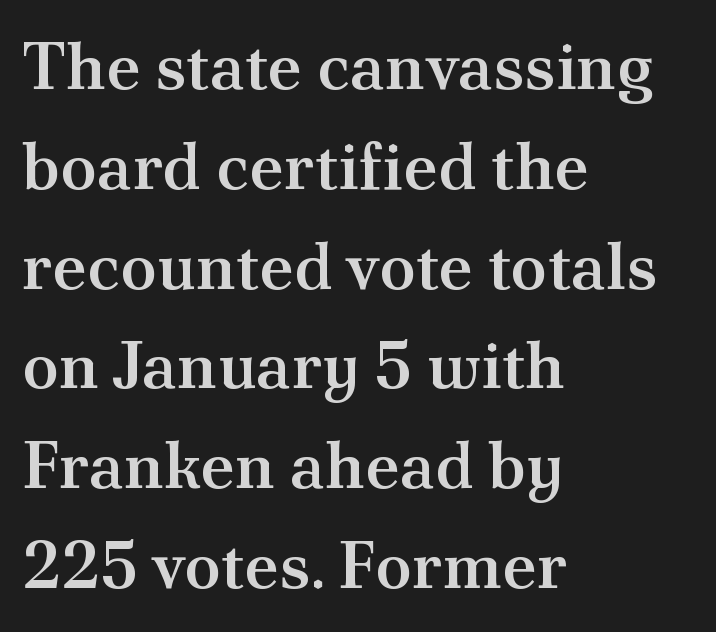
{"serif": "yes", "italic": "no", "bold": "semi", "weight": "semibold", "width": "normal", "stroke_contrast": "medium", "x_height": "small", "monospaced": "no", "underline": "no", "align": "left", "line_spacing": "normal", "line_spacing_ratio": 1.49, "letter_spacing": "normal", "letter_spacing_em": 0.0, "glyph_px": 67}
